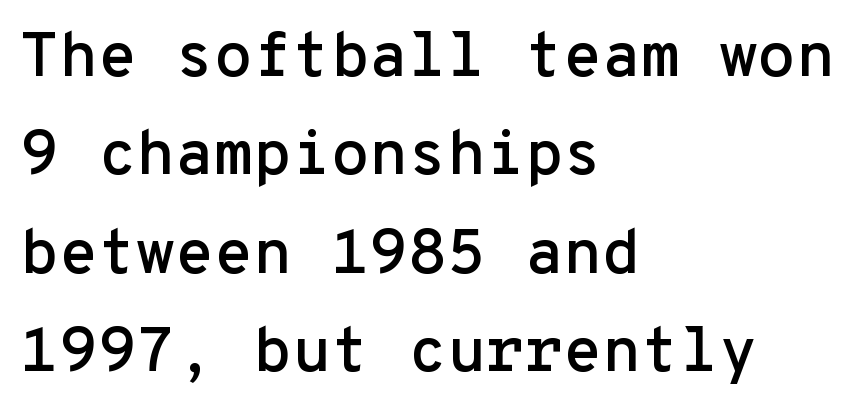
Q: Is the text italic (slanted)? A: No, it is upright.
Q: Is the typeface a serif or a sans-serif typeface? A: Sans-serif.
Q: Is the text underlined? A: No.
Q: How is the paragraph aligned? A: Left-aligned.
Q: Is the spacing between letters normal or unusually wide? A: Normal.
Q: Is the spacing between lines tight, normal or loose? A: Normal.
Q: Width (condensed, normal, or wide)? A: Normal.
Q: Stroke contrast? A: Low.
Q: x-height? A: Medium.
Q: Monospaced? A: Yes.
